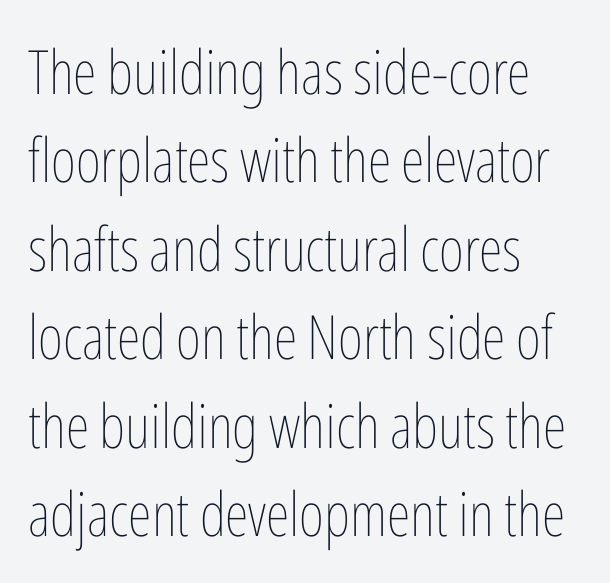
{"italic": "no", "bold": "no", "weight": "thin", "width": "condensed", "stroke_contrast": "low", "x_height": "medium", "monospaced": "no", "underline": "no", "align": "left", "line_spacing": "normal", "line_spacing_ratio": 1.45, "letter_spacing": "normal", "letter_spacing_em": 0.0, "glyph_px": 61}
